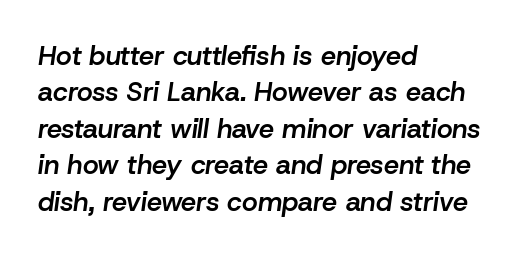
{"italic": "yes", "lean": "right", "slant_degrees": 8, "bold": "semi", "underline": "no", "align": "left", "line_spacing": "normal", "line_spacing_ratio": 1.35, "letter_spacing": "normal", "letter_spacing_em": 0.0, "glyph_px": 27}
